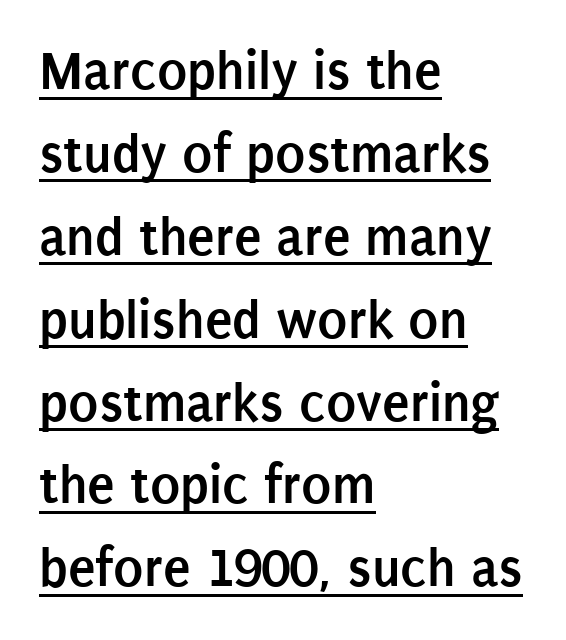
Q: Is the text bold? A: Yes.
Q: Is the text italic (slanted)? A: No, it is upright.
Q: Is the typeface a serif or a sans-serif typeface? A: Sans-serif.
Q: Is the text underlined? A: Yes.
Q: How is the paragraph aligned? A: Left-aligned.
Q: Is the spacing between letters normal or unusually wide? A: Normal.
Q: Is the spacing between lines tight, normal or loose? A: Normal.
Q: Width (condensed, normal, or wide)? A: Condensed.
Q: Stroke contrast? A: Low.
Q: x-height? A: Large.
Q: Monospaced? A: No.
